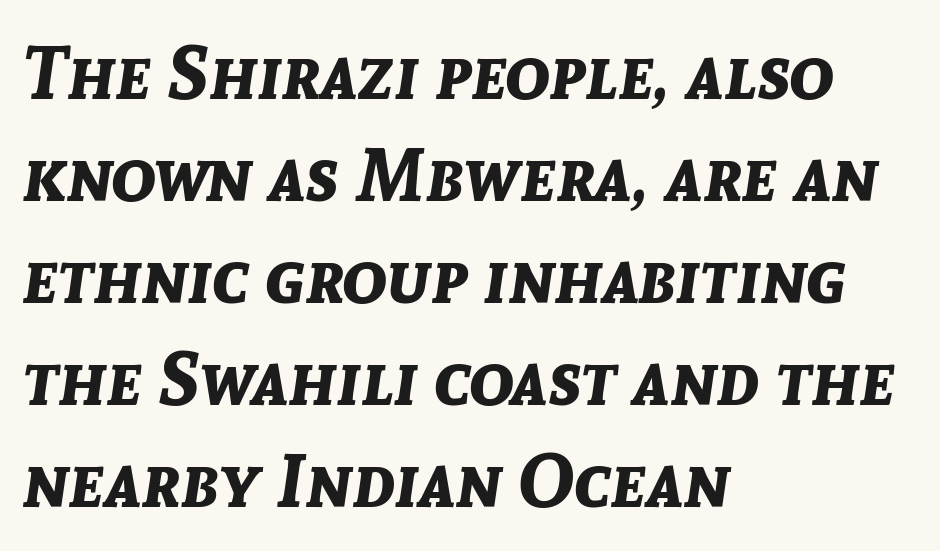
The image shows 74 px bold type, italic (leaning right); set left-aligned, normal line spacing (1.38x), normal letter spacing, not underlined; low stroke contrast and a medium x-height.
